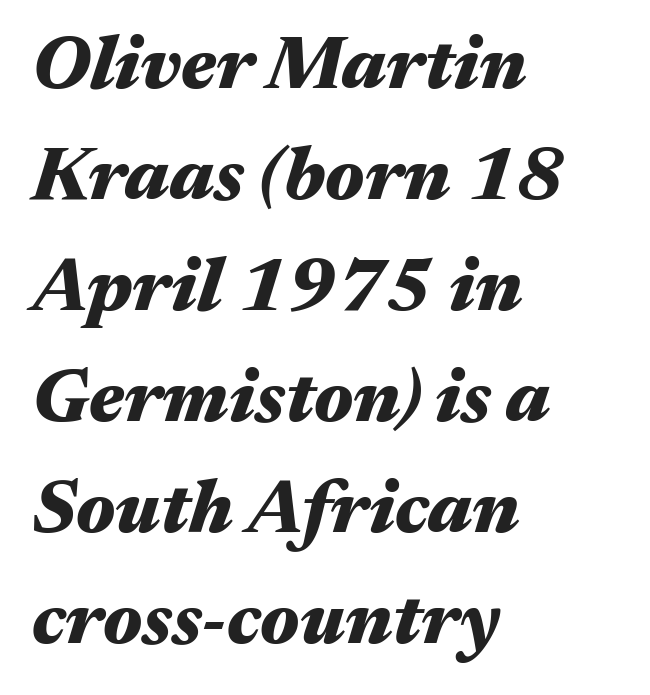
{"italic": "yes", "lean": "right", "slant_degrees": 17, "bold": "yes", "weight": "heavy", "width": "wide", "stroke_contrast": "medium", "x_height": "medium", "monospaced": "no", "underline": "no", "align": "left", "line_spacing": "normal", "line_spacing_ratio": 1.48, "letter_spacing": "normal", "letter_spacing_em": 0.0, "glyph_px": 75}
